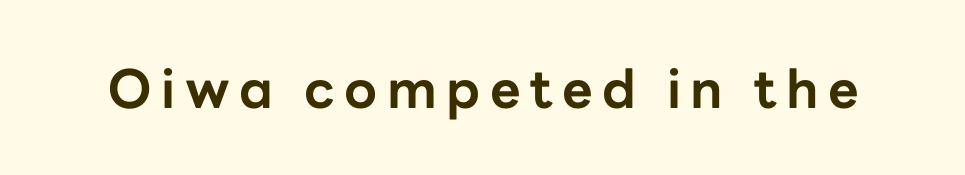
Character widths vary here, with narrow letters taking less room than wide ones. Ordinary non-slanted type is in use. Students, this is bold: see how much ink each stroke carries. Each letter's strokes conclude bluntly, with no projecting serifs.
